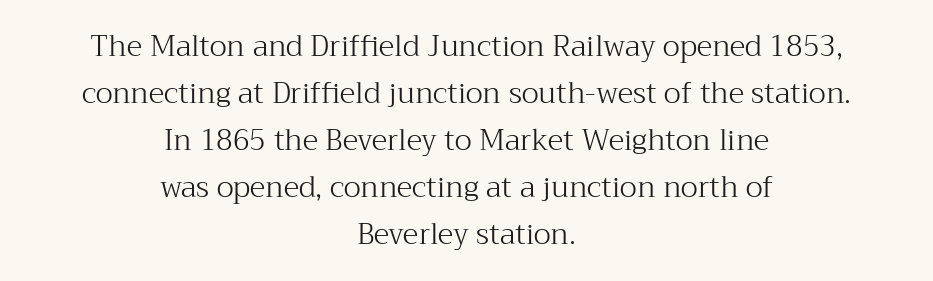
The image shows 29 px light serif type, upright; set centered, normal line spacing (1.62x), normal letter spacing, not underlined; medium stroke contrast and a medium x-height.
